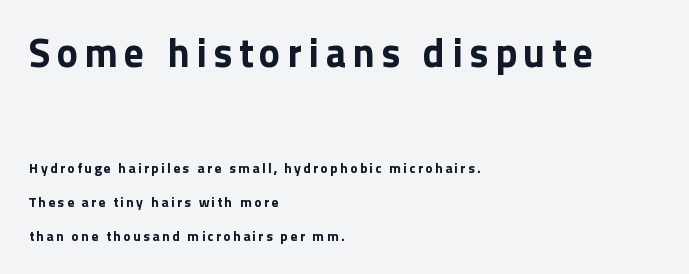
Compared with a centered layout, this one pins lines to the left instead. The text was rendered using a sans face with plain stroke endings. A full-strength bold gives these letters their thick strokes. Does the bottom block carry the larger type? No, the top block does. The space beneath each line is pristine and unruled.
